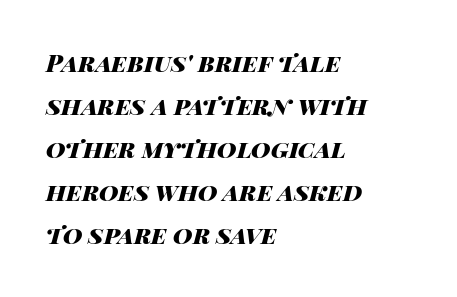
{"italic": "yes", "lean": "right", "slant_degrees": 14, "bold": "yes", "underline": "no", "align": "left", "line_spacing_ratio": 1.79, "letter_spacing": "normal", "letter_spacing_em": 0.0, "glyph_px": 24}
